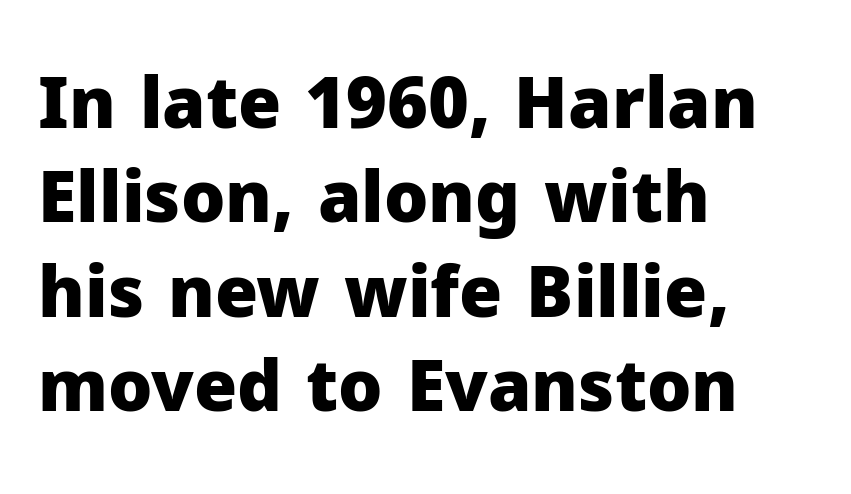
{"serif": "no", "italic": "no", "bold": "yes", "weight": "heavy", "width": "normal", "stroke_contrast": "low", "x_height": "medium", "monospaced": "no", "underline": "no", "align": "left", "line_spacing": "normal", "line_spacing_ratio": 1.35, "letter_spacing": "normal", "letter_spacing_em": 0.0, "glyph_px": 70}
